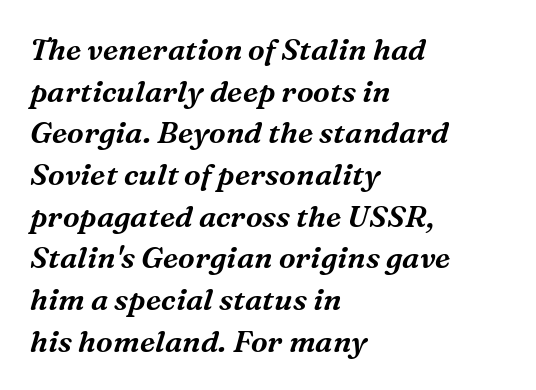
Q: Is the text italic (slanted)? A: Yes, it leans right by about 16 degrees.
Q: Is the typeface a serif or a sans-serif typeface? A: Serif.
Q: Is the text underlined? A: No.
Q: How is the paragraph aligned? A: Left-aligned.
Q: Is the spacing between letters normal or unusually wide? A: Normal.
Q: Is the spacing between lines tight, normal or loose? A: Normal.
Q: Width (condensed, normal, or wide)? A: Normal.
Q: Stroke contrast? A: Medium.
Q: x-height? A: Medium.
Q: Monospaced? A: No.
